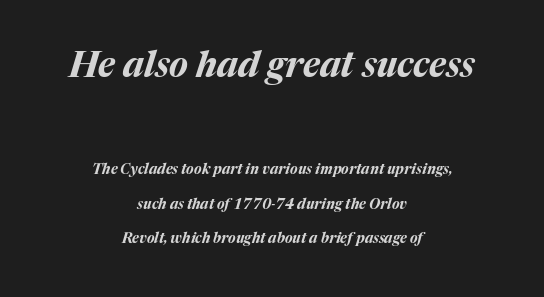
The image shows 35 px bold type, italic (leaning right); set centered, loose line spacing (2.44x), normal letter spacing, not underlined; the first (top) block is 2.5x larger; medium stroke contrast and a medium x-height.
